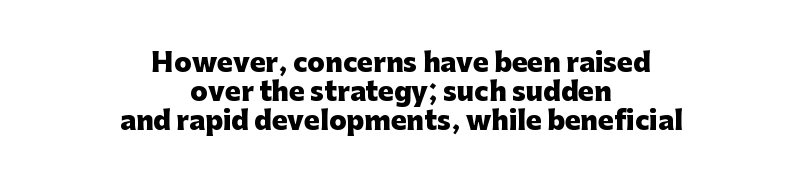
{"italic": "no", "bold": "yes", "underline": "no", "align": "center", "line_spacing": "tight", "line_spacing_ratio": 1.11, "letter_spacing": "normal", "letter_spacing_em": 0.0, "glyph_px": 26}
